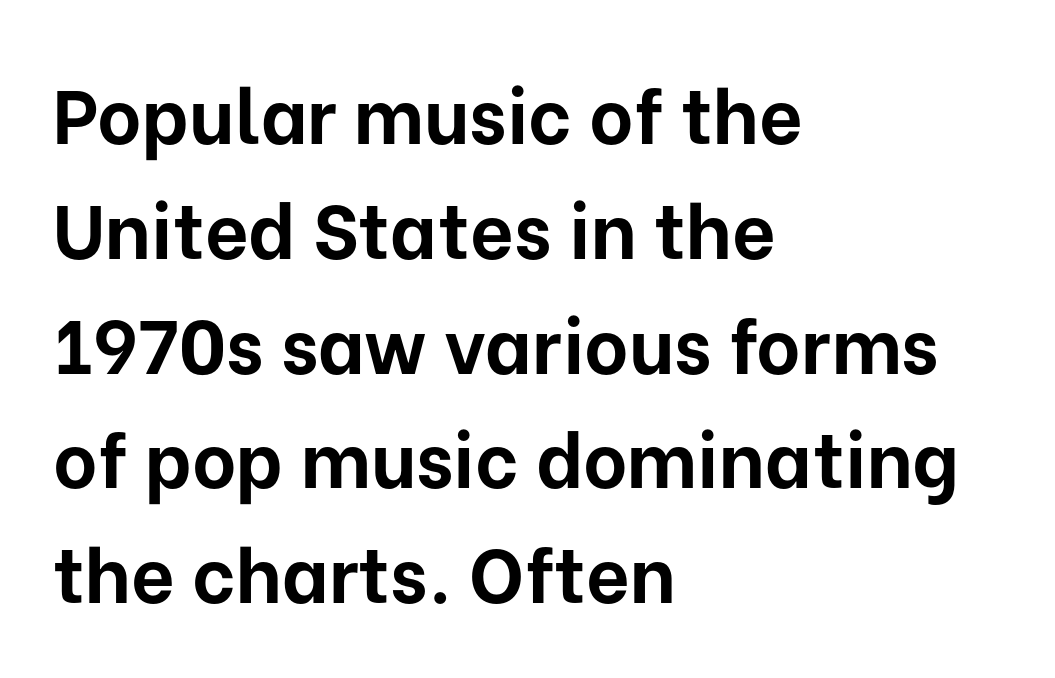
The image shows 76 px bold sans-serif type, upright; set left-aligned, normal line spacing (1.51x), normal letter spacing, not underlined; low stroke contrast and a medium x-height.
